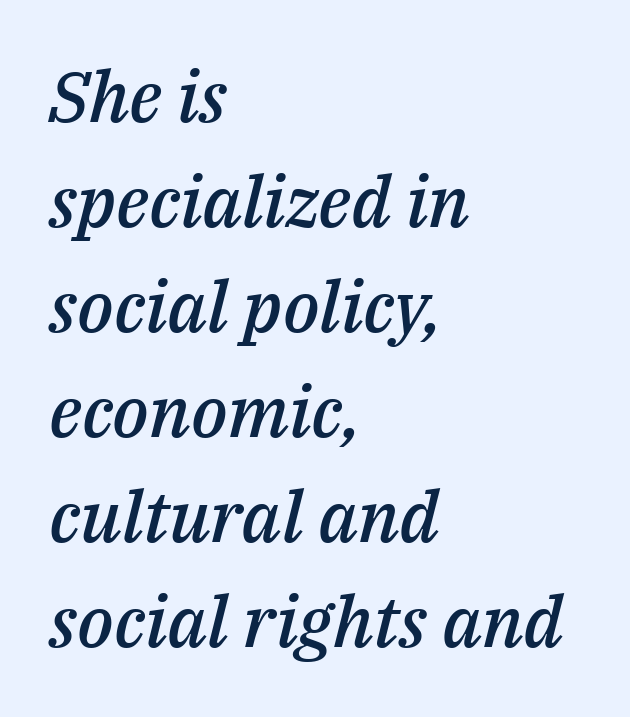
These lines sit exactly where default settings would place them. The axis of the letterforms is tilted away from vertical. The letters advance in unequal steps, a hallmark of proportional type. Spacing between characters is what you'd get straight out of the box.
